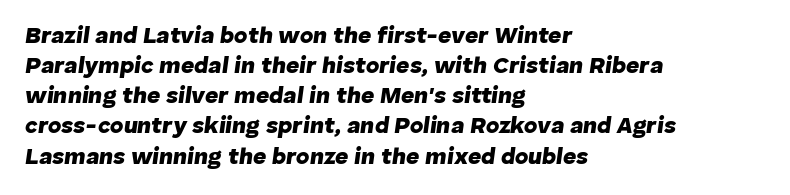
The paragraph shown leans on its left margin. If you drew a line through each stem, it would be angled. The letters are bold, with thick, heavy strokes. Nobody drew a line under any word here. Notice how descenders clear the ascenders below comfortably — that's standard leading. Default kerning and tracking; the words read as compact shapes.
